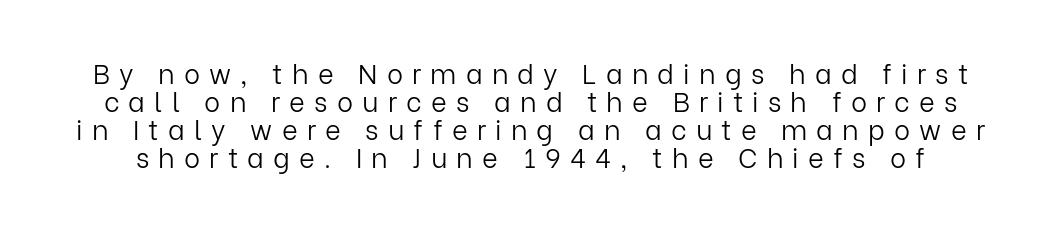
{"italic": "no", "bold": "no", "underline": "no", "line_spacing": "tight", "line_spacing_ratio": 1.04, "letter_spacing": "wide", "letter_spacing_em": 0.34, "glyph_px": 27}
